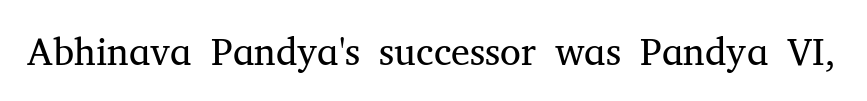
{"serif": "yes", "italic": "no", "bold": "no", "weight": "regular", "width": "normal", "stroke_contrast": "medium", "x_height": "medium", "monospaced": "no", "underline": "no", "letter_spacing": "normal", "letter_spacing_em": 0.0, "glyph_px": 38}
